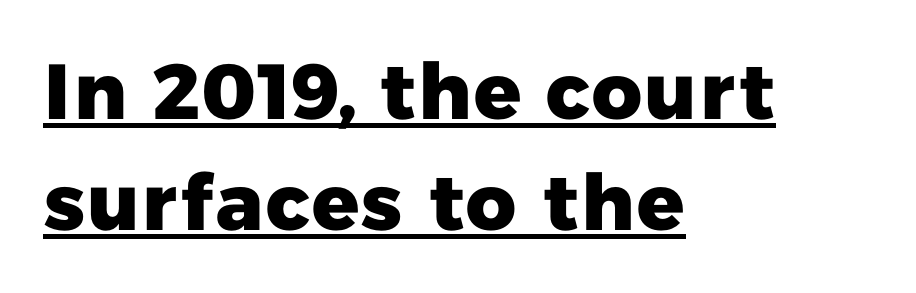
{"serif": "no", "bold": "yes", "weight": "heavy", "width": "normal", "stroke_contrast": "low", "x_height": "medium", "monospaced": "no", "underline": "yes", "align": "left", "line_spacing": "normal", "line_spacing_ratio": 1.42, "letter_spacing": "normal", "letter_spacing_em": 0.0, "glyph_px": 78}
